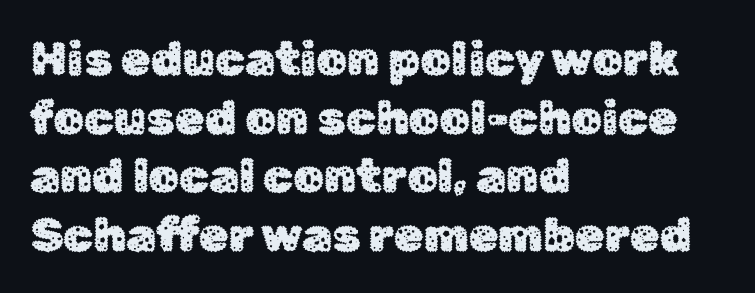
{"serif": "no", "italic": "no", "width": "normal", "stroke_contrast": "low", "x_height": "medium", "monospaced": "no", "underline": "no", "align": "left", "line_spacing_ratio": 1.22, "letter_spacing": "normal", "letter_spacing_em": 0.0, "glyph_px": 48}
